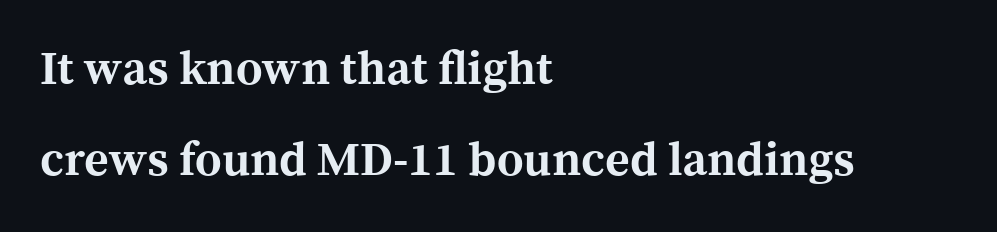
Where is the straight margin? On the left. Rendered with straight, roman letterforms. These lines carry a lot of weight — the face is fully bold. Words float on clear page, feet unadorned. Horizontal bands of white between lines are thick stripes. Look at the bottom of the vertical strokes: they flare into serifs here.
